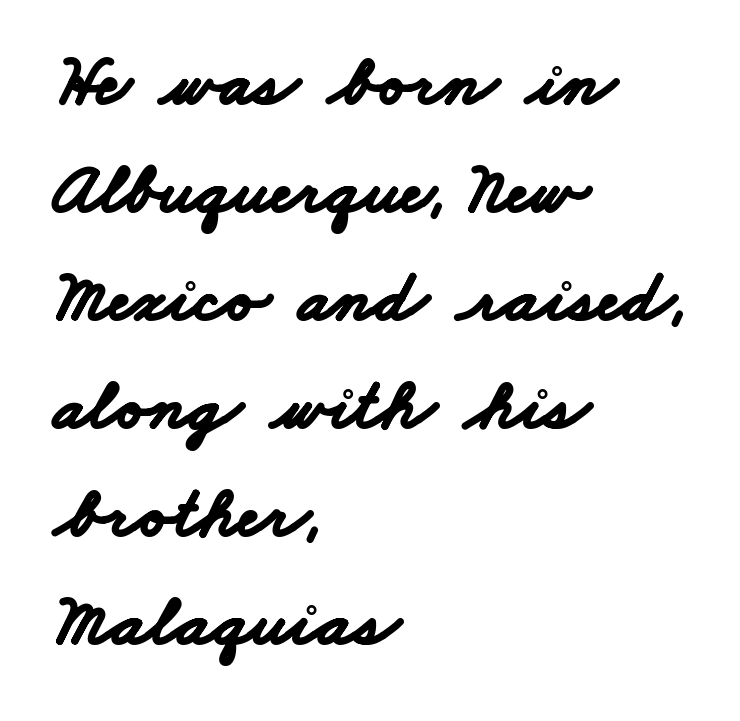
{"serif": "no", "bold": "yes", "weight": "bold", "width": "wide", "stroke_contrast": "low", "x_height": "small", "monospaced": "no", "underline": "no", "align": "left", "line_spacing": "normal", "line_spacing_ratio": 1.5, "letter_spacing": "normal", "letter_spacing_em": 0.0, "glyph_px": 72}
